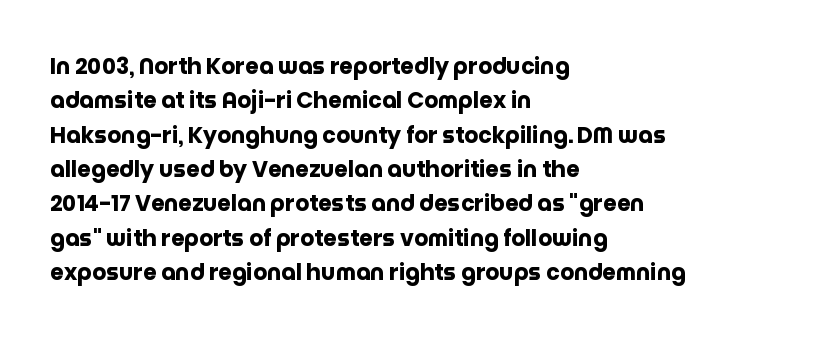
{"italic": "no", "bold": "yes", "underline": "no", "align": "left", "line_spacing": "normal", "line_spacing_ratio": 1.56, "letter_spacing": "normal", "letter_spacing_em": 0.0, "glyph_px": 22}
